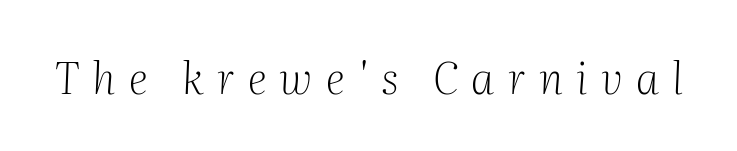
The face used here is rendered with a markedly widened letterfit. Unmarked baselines from the first word to the last. Each letter keeps its own natural width here, so spacing adapts to shape. Regarding serifs, this sample has them. The text carries the slant typical of an italic or oblique font.
